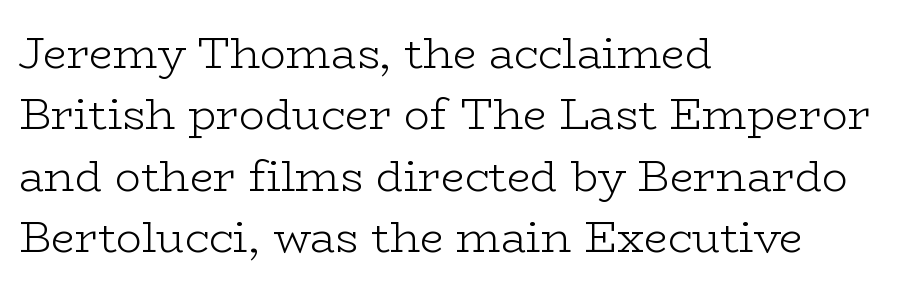
Anything drawn beneath the words? Only blank space. Whoever set this chose a conventional vertical rhythm. The typography opts for an upright posture over an oblique one. Think of a printed novel: that variable character pitch is what you see here. A quiet, ordinary-to-light weight characterises the typeface. The type is set solid horizontally, with unmodified tracking.
